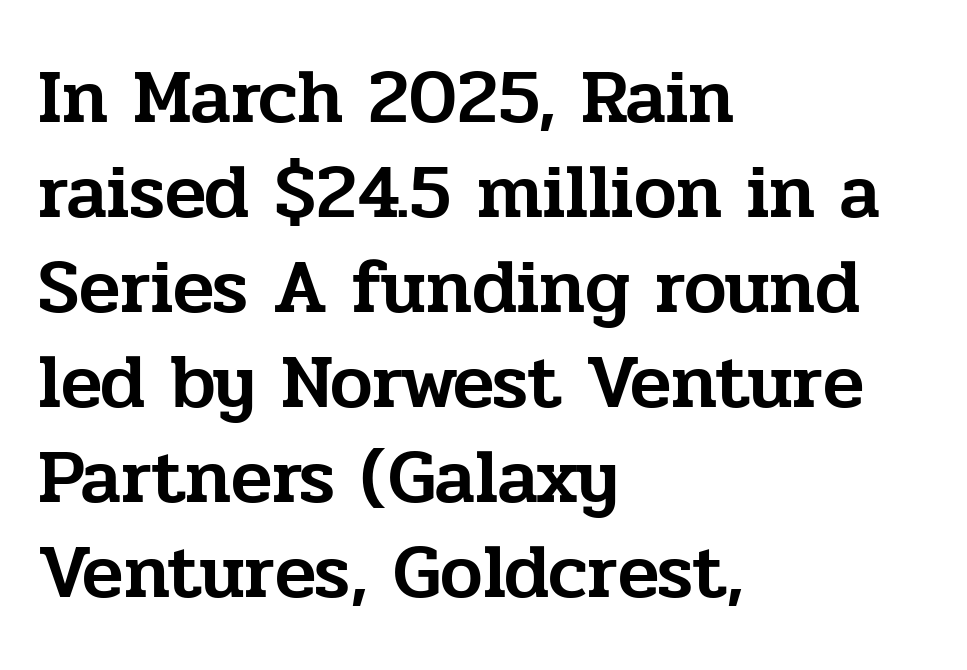
The string is rendered with underlining switched off. Character widths vary here, with narrow letters taking less room than wide ones. Each letter's strokes conclude with small projecting serifs. In terms of letterspacing, this is plain default setting. This sample is left-justified, so line endings fall wherever the words run out. Italic: no, the glyphs are upright roman.
